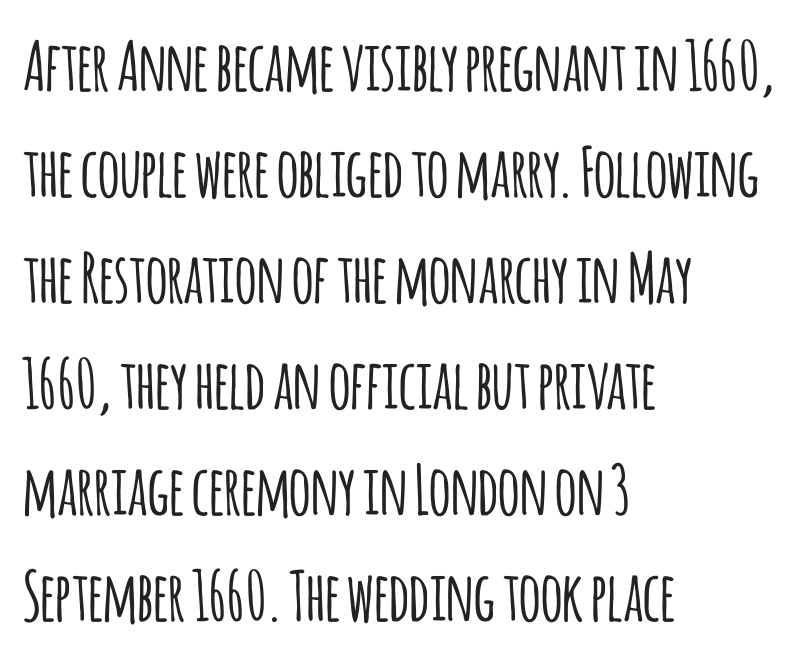
The image shows 68 px condensed sans-serif type, upright; set left-aligned, normal line spacing (1.56x), normal letter spacing, not underlined; low stroke contrast and a large x-height.
